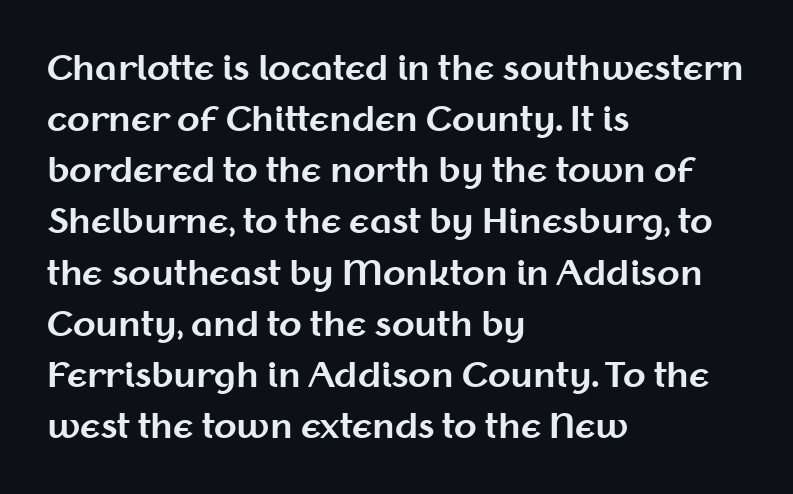
{"serif": "no", "italic": "no", "bold": "yes", "weight": "bold", "width": "normal", "stroke_contrast": "medium", "x_height": "medium", "monospaced": "no", "underline": "no", "align": "left", "line_spacing": "normal", "line_spacing_ratio": 1.55, "letter_spacing": "normal", "letter_spacing_em": 0.0, "glyph_px": 33}
